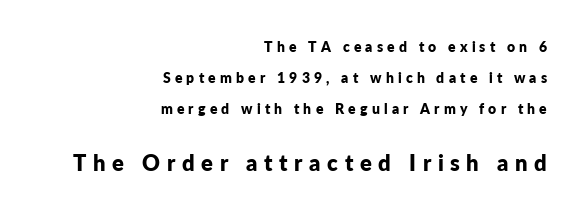
{"italic": "no", "bold": "yes", "underline": "no", "align": "right", "line_spacing": "loose", "line_spacing_ratio": 2.22, "letter_spacing": "wide", "letter_spacing_em": 0.3, "larger_block": "second", "size_ratio": 1.57, "glyph_px": 22}
